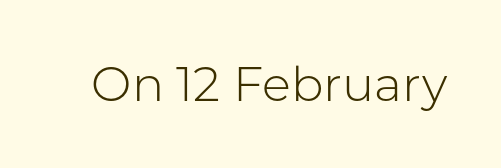
The image shows 48 px light sans-serif type, upright; set normal letter spacing, not underlined; low stroke contrast and a medium x-height.
